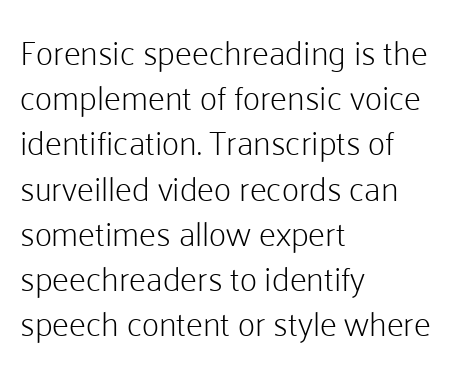
Quick note: interline space is typical. Layout note: lines flush left. The characters are drawn with everyday or finer stroke widths. Think of a printed novel: that variable character pitch is what you see here. You could call the tracking neutral — neither tight nor loose.
